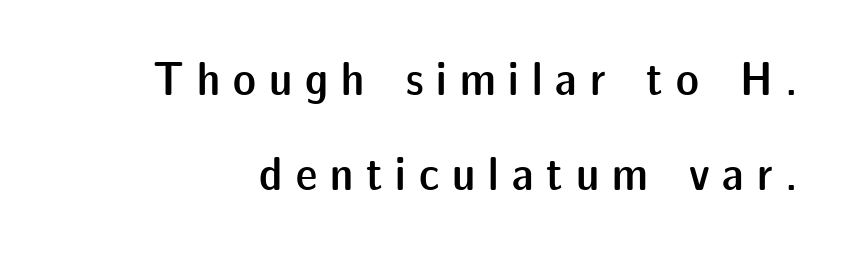
{"serif": "no", "italic": "no", "bold": "semi", "weight": "semibold", "width": "normal", "stroke_contrast": "low", "x_height": "medium", "monospaced": "no", "underline": "no", "line_spacing": "loose", "line_spacing_ratio": 1.98, "letter_spacing": "wide", "letter_spacing_em": 0.27, "glyph_px": 48}
